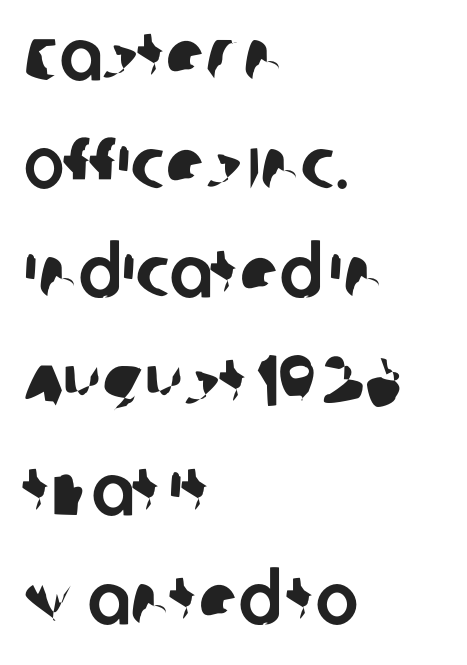
Q: Is the typeface a serif or a sans-serif typeface? A: Sans-serif.
Q: Is the text underlined? A: No.
Q: How is the paragraph aligned? A: Left-aligned.
Q: Is the spacing between letters normal or unusually wide? A: Normal.
Q: Is the spacing between lines tight, normal or loose? A: Normal.
Q: Width (condensed, normal, or wide)? A: Normal.
Q: Stroke contrast? A: Low.
Q: x-height? A: Large.
Q: Monospaced? A: No.
